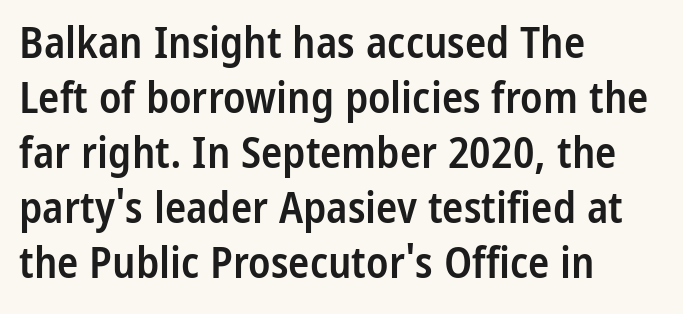
The image shows 44 px semibold, condensed sans-serif type, upright; set left-aligned, normal line spacing (1.25x), normal letter spacing, not underlined; low stroke contrast and a medium x-height.
